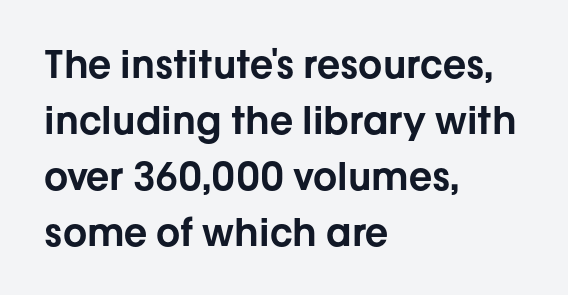
{"serif": "no", "italic": "no", "width": "normal", "stroke_contrast": "low", "x_height": "medium", "monospaced": "no", "underline": "no", "align": "left", "line_spacing": "normal", "line_spacing_ratio": 1.47, "letter_spacing": "normal", "letter_spacing_em": 0.0, "glyph_px": 38}
